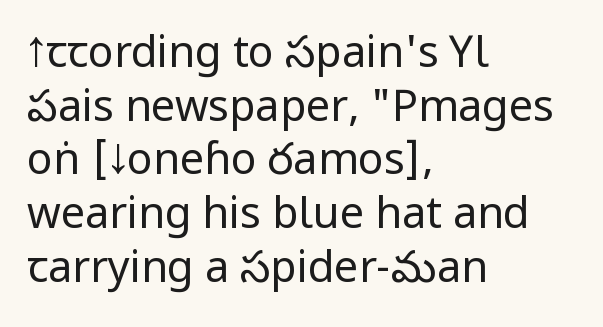
{"serif": "no", "italic": "no", "bold": "no", "weight": "regular", "width": "condensed", "stroke_contrast": "low", "x_height": "large", "monospaced": "no", "underline": "no", "align": "left", "line_spacing": "normal", "line_spacing_ratio": 1.25, "letter_spacing": "normal", "letter_spacing_em": 0.0, "glyph_px": 43}
